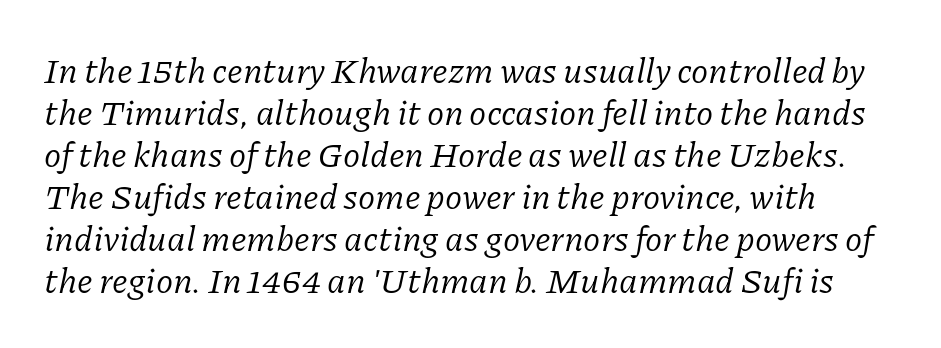
The image shows 35 px regular-weight serif type, italic (leaning right); set line spacing 1.2x, normal letter spacing, not underlined; low stroke contrast and a medium x-height.
